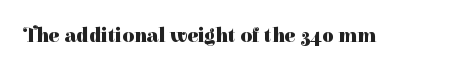
The image shows 20 px bold type, upright; set normal letter spacing, not underlined.
